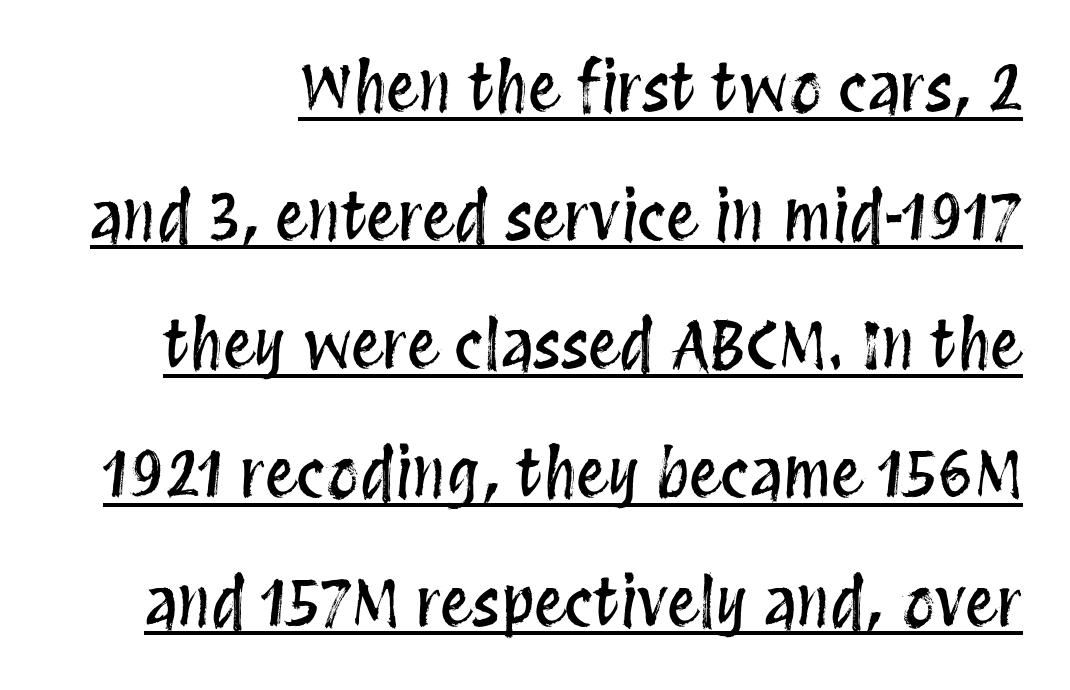
The image shows 65 px condensed type, upright; set loose line spacing (1.98x), normal letter spacing, underlined; medium stroke contrast and a large x-height.
